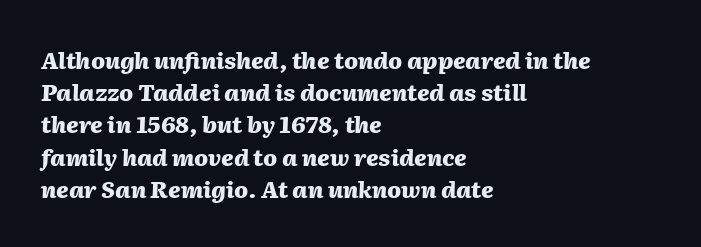
The image shows 23 px bold type, italic (leaning right); set left-aligned, normal line spacing (1.4x), normal letter spacing, not underlined.
